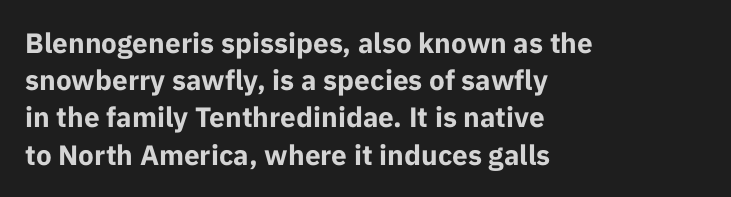
{"serif": "no", "italic": "no", "bold": "yes", "weight": "bold", "width": "normal", "stroke_contrast": "low", "x_height": "medium", "monospaced": "no", "underline": "no", "align": "left", "line_spacing": "normal", "line_spacing_ratio": 1.33, "letter_spacing": "normal", "letter_spacing_em": 0.0, "glyph_px": 28}
